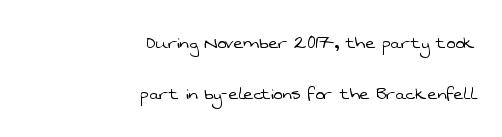
Q: Is the text bold? A: No.
Q: Is the text underlined? A: No.
Q: How is the paragraph aligned? A: Right-aligned.
Q: Is the spacing between letters normal or unusually wide? A: Normal.
Q: Is the spacing between lines tight, normal or loose? A: Loose.
